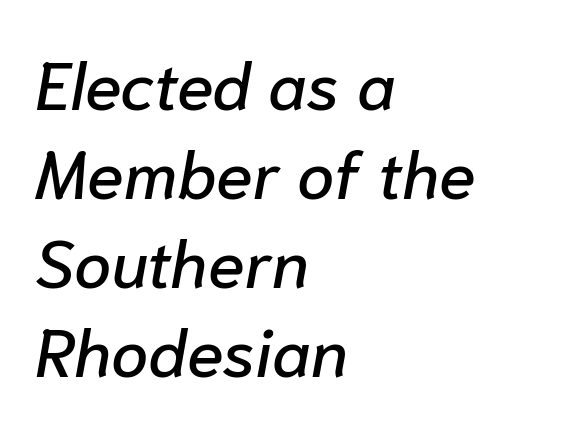
The image shows 67 px text type, italic (leaning right); set left-aligned, normal line spacing (1.33x), normal letter spacing, not underlined; low stroke contrast and a medium x-height.
